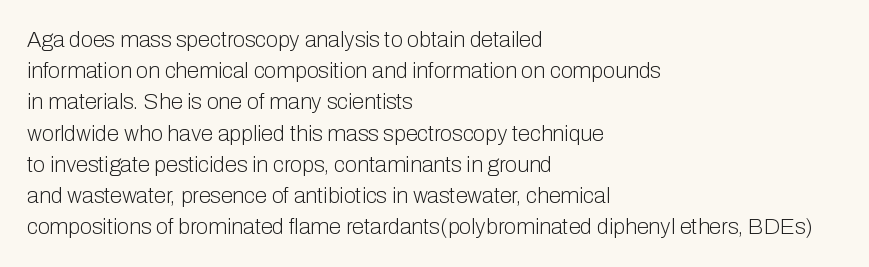
Every row of glyphs begins at an identical x-position on the left. The typesetting does not lean heavy: it is not bold. One glance says typical: line gaps are just what's usual. Underlining? Definitely not there.
